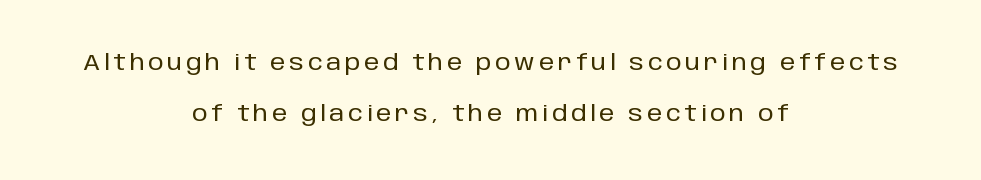
The image shows 22 px text type, upright; set centered, loose line spacing (2.34x), not underlined.
